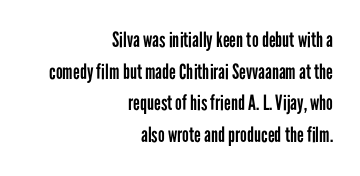
{"italic": "no", "bold": "no", "underline": "no", "align": "right", "line_spacing": "normal", "line_spacing_ratio": 1.51, "letter_spacing": "normal", "letter_spacing_em": 0.0, "glyph_px": 21}
